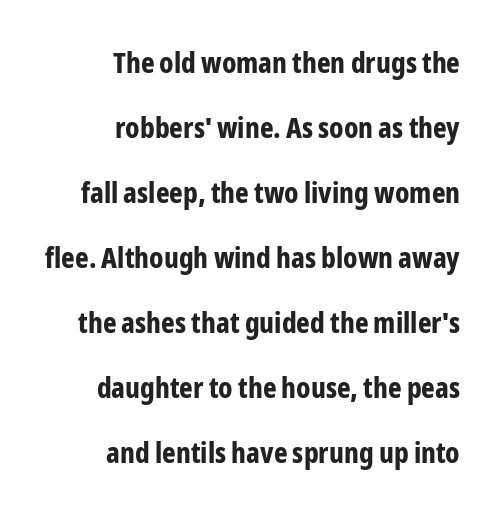
{"serif": "no", "italic": "no", "bold": "yes", "weight": "bold", "width": "condensed", "stroke_contrast": "low", "x_height": "medium", "monospaced": "no", "underline": "no", "align": "right", "line_spacing": "loose", "line_spacing_ratio": 2.24, "letter_spacing": "normal", "letter_spacing_em": 0.0, "glyph_px": 29}
